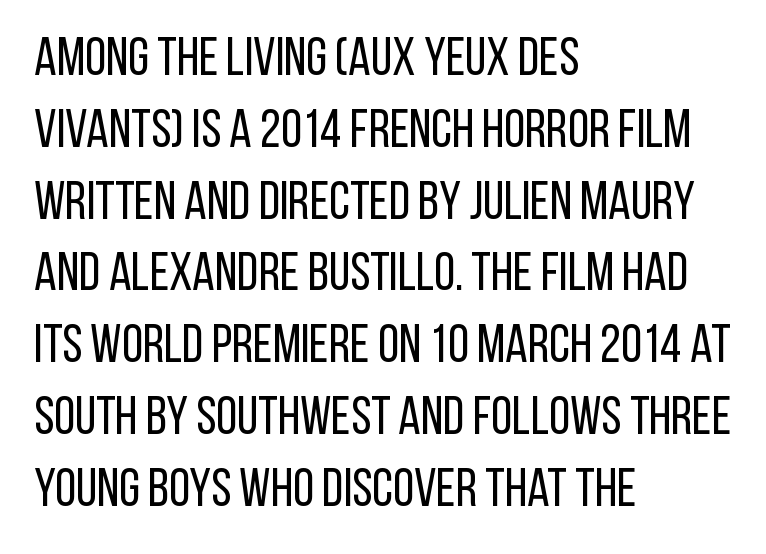
The image shows 54 px regular-weight, condensed sans-serif type, upright; set left-aligned, normal line spacing (1.33x), normal letter spacing, not underlined; low stroke contrast and a large x-height.
